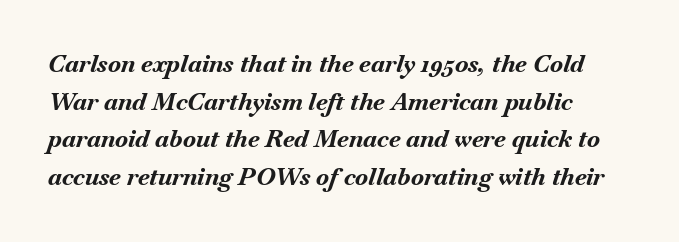
The image shows 24 px bold type, italic (leaning right); set left-aligned, normal line spacing (1.57x), normal letter spacing, not underlined.
